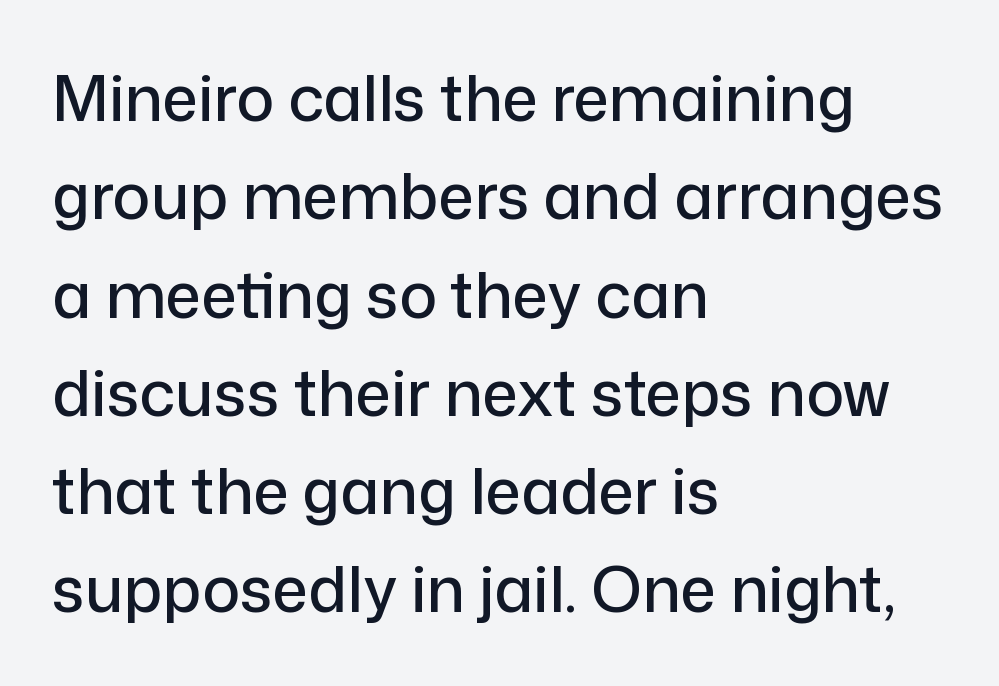
The rendering keeps characters at their native spacing. Just letters on the line, the space beneath them empty. A typesetter would call this proportional, since set widths differ per character. Whoever set this chose a conventional vertical rhythm. A typesetter would mark this as roman, not italic.
